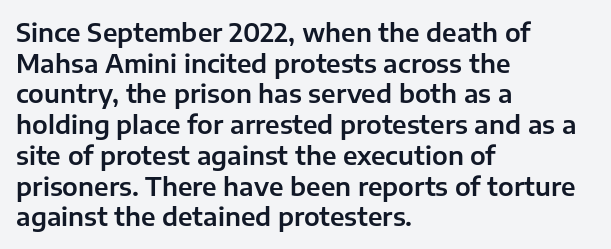
{"italic": "no", "underline": "no", "align": "left", "line_spacing_ratio": 1.23, "letter_spacing": "normal", "letter_spacing_em": 0.0, "glyph_px": 25}
